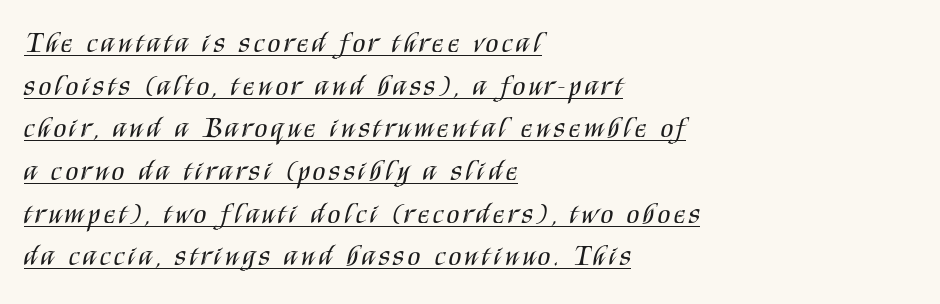
The image shows 29 px regular-weight, condensed sans-serif type; set left-aligned, normal line spacing (1.47x), underlined; medium stroke contrast and a large x-height.
